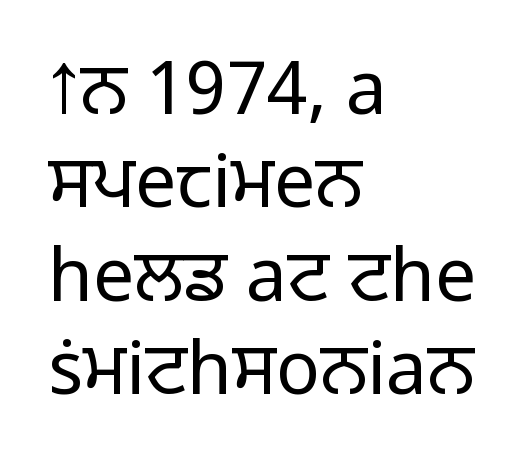
Q: Is the text bold? A: No.
Q: Is the text italic (slanted)? A: No, it is upright.
Q: Is the typeface a serif or a sans-serif typeface? A: Sans-serif.
Q: Is the text underlined? A: No.
Q: How is the paragraph aligned? A: Left-aligned.
Q: Is the spacing between letters normal or unusually wide? A: Normal.
Q: Is the spacing between lines tight, normal or loose? A: Normal.
Q: Width (condensed, normal, or wide)? A: Normal.
Q: Stroke contrast? A: Low.
Q: x-height? A: Medium.
Q: Monospaced? A: No.
